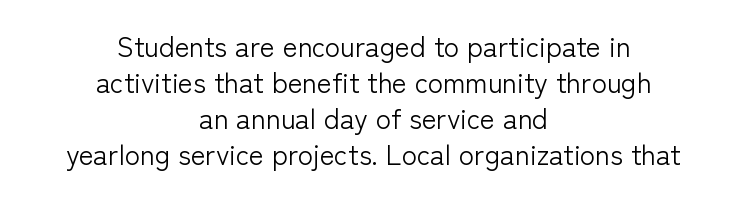
{"serif": "no", "italic": "no", "bold": "no", "weight": "light", "width": "normal", "stroke_contrast": "low", "x_height": "medium", "monospaced": "no", "underline": "no", "align": "center", "line_spacing": "normal", "line_spacing_ratio": 1.28, "letter_spacing": "normal", "letter_spacing_em": 0.0, "glyph_px": 28}
